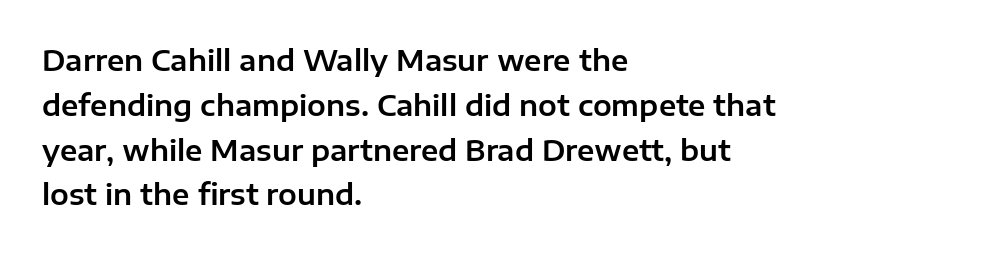
The image shows 28 px sans-serif type, upright; set left-aligned, normal line spacing (1.6x), normal letter spacing, not underlined; low stroke contrast and a medium x-height.
